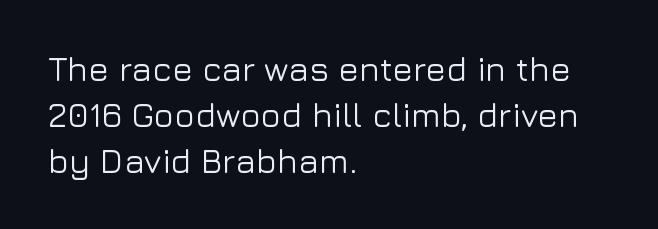
{"serif": "no", "italic": "no", "width": "normal", "stroke_contrast": "low", "x_height": "medium", "monospaced": "no", "underline": "no", "align": "left", "line_spacing": "normal", "line_spacing_ratio": 1.35, "letter_spacing": "normal", "letter_spacing_em": 0.0, "glyph_px": 34}
